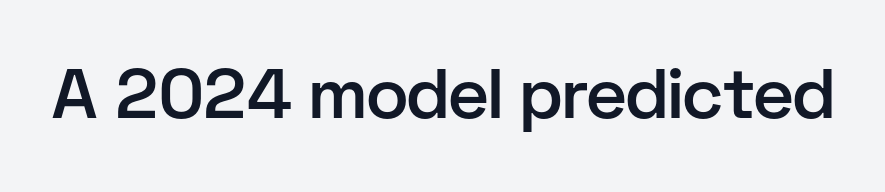
{"serif": "no", "italic": "no", "bold": "semi", "weight": "semibold", "width": "normal", "stroke_contrast": "low", "x_height": "medium", "monospaced": "no", "underline": "no", "letter_spacing": "normal", "letter_spacing_em": 0.0, "glyph_px": 70}
